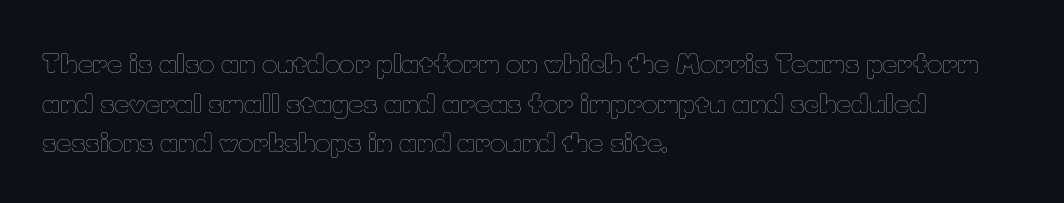
Q: Is the text bold? A: No.
Q: Is the text italic (slanted)? A: No, it is upright.
Q: Is the text underlined? A: No.
Q: How is the paragraph aligned? A: Left-aligned.
Q: Is the spacing between letters normal or unusually wide? A: Normal.
Q: Is the spacing between lines tight, normal or loose? A: Normal.
